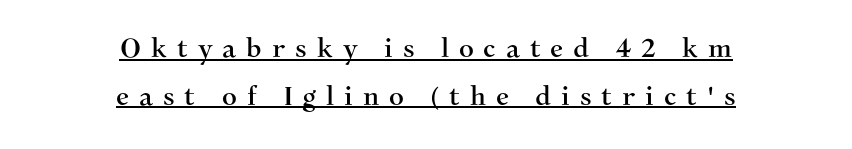
Every row of glyphs is offset so its center matches the block's center. Is there an underline? Yes — a line sits under the letters. The axis of the letterforms is exactly vertical. Honestly, the letter spacing is so wide it's the main thing you notice.
